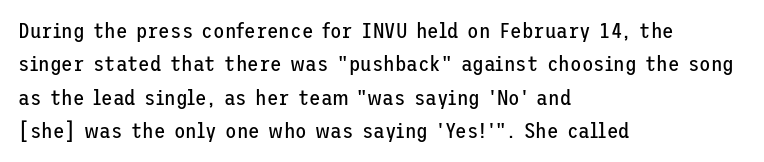
The image shows 21 px text type, upright; set left-aligned, normal line spacing (1.59x), normal letter spacing, not underlined.
